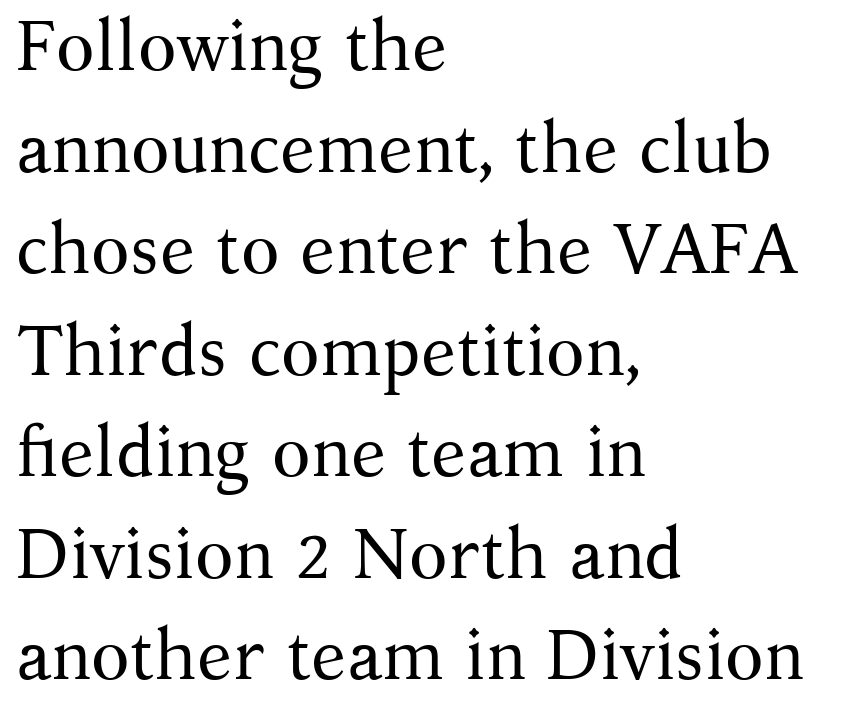
Heaviness? Minimal to ordinary, like unemphasized prose. Inter-character spacing is left at the font's built-in metrics. Font category for this specimen: serif. Which margin do the lines hug? The left one — the right edge is uneven.
